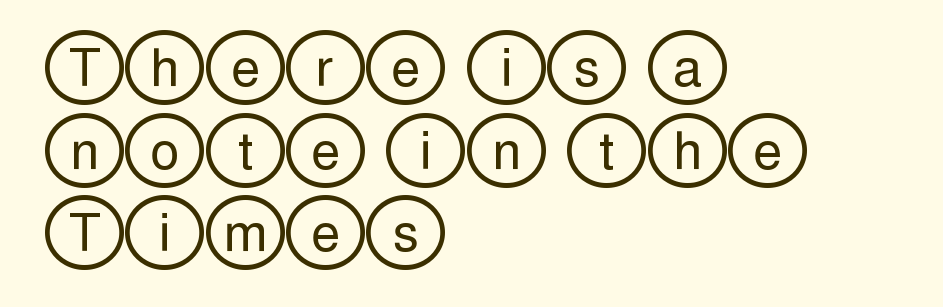
{"italic": "no", "width": "wide", "x_height": "large", "underline": "no", "align": "left", "line_spacing": "normal", "line_spacing_ratio": 1.59, "letter_spacing": "normal", "letter_spacing_em": 0.0, "glyph_px": 52}
